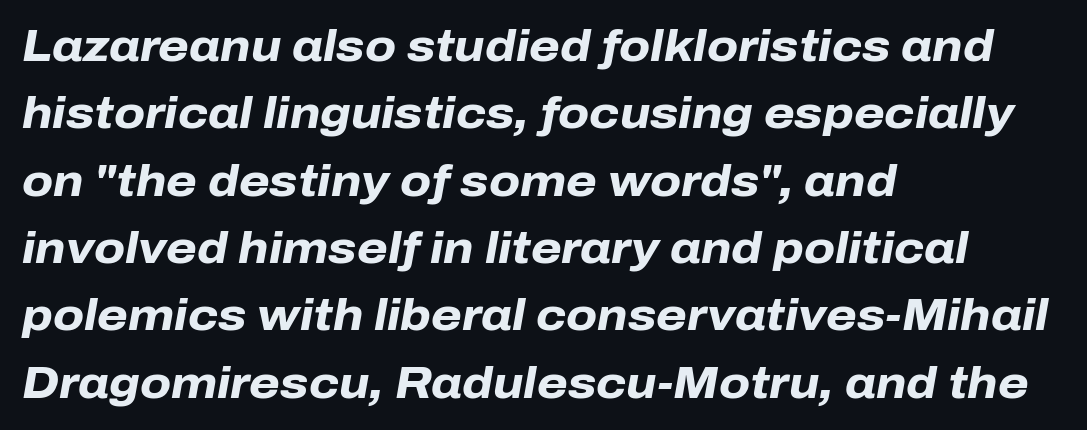
The rendering anchors every line to the left-hand side. The face used here is proportionally spaced, like ordinary book or web type. Students, this is bold: see how much ink each stroke carries. Baseline-to-baseline distance is the conventional proportion of letter height.
